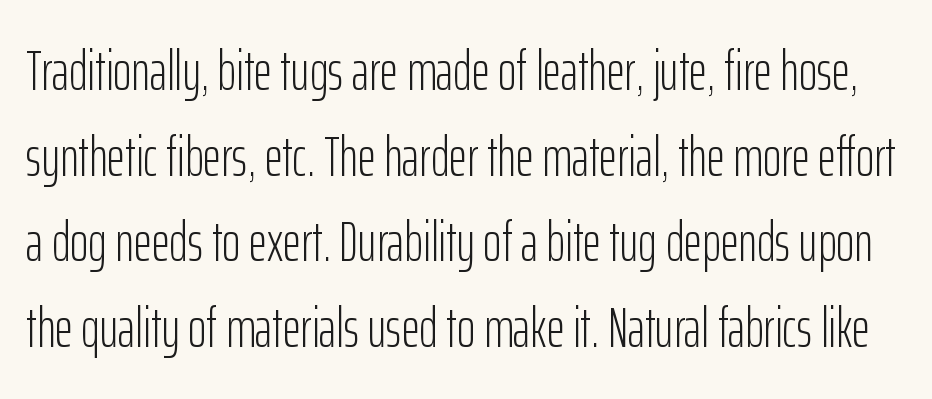
{"serif": "no", "italic": "no", "bold": "no", "weight": "light", "width": "condensed", "stroke_contrast": "low", "x_height": "medium", "monospaced": "no", "underline": "no", "line_spacing": "normal", "line_spacing_ratio": 1.53, "letter_spacing": "normal", "letter_spacing_em": 0.0, "glyph_px": 56}
